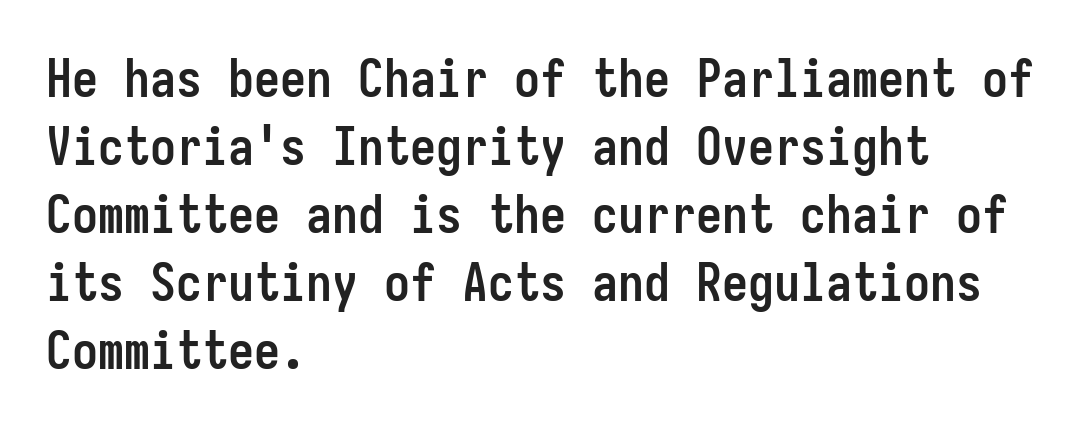
The image shows 52 px semibold, condensed sans-serif type, upright, monospaced; set left-aligned, normal line spacing (1.31x), normal letter spacing, not underlined; low stroke contrast and a medium x-height.
